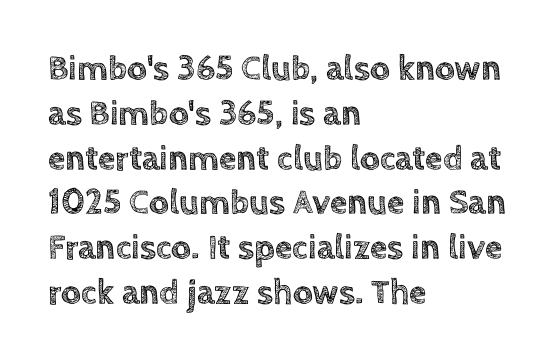
The space beneath each line is pristine and unruled. Do the characters align in a grid? No, the font is proportional. The font's upright variant was chosen for this text. Normally led — the rows are evenly, conventionally spaced. This sample is left-justified, so line endings fall wherever the words run out.
